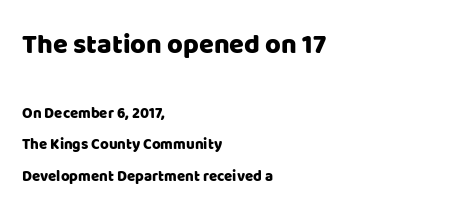
{"italic": "no", "underline": "no", "align": "left", "line_spacing": "loose", "line_spacing_ratio": 2.11, "letter_spacing": "normal", "letter_spacing_em": 0.0, "larger_block": "first", "size_ratio": 1.8, "glyph_px": 27}
